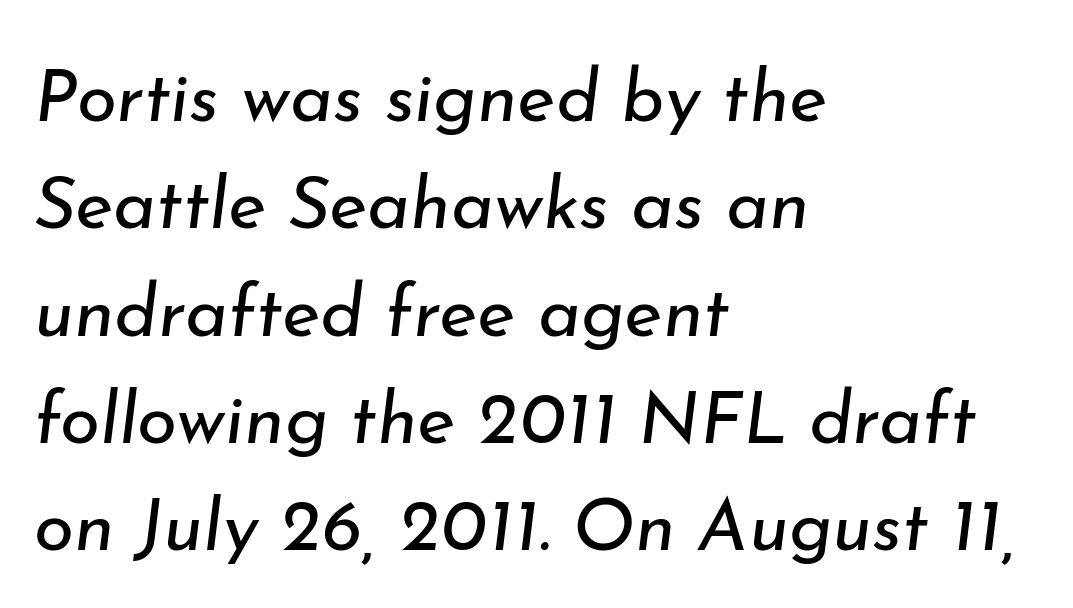
Q: Is the text bold? A: No.
Q: Is the text italic (slanted)? A: Yes, it leans right by about 7 degrees.
Q: Is the text underlined? A: No.
Q: How is the paragraph aligned? A: Left-aligned.
Q: Is the spacing between letters normal or unusually wide? A: Normal.
Q: Is the spacing between lines tight, normal or loose? A: Normal.
Q: Width (condensed, normal, or wide)? A: Normal.
Q: Stroke contrast? A: Low.
Q: x-height? A: Small.
Q: Monospaced? A: No.
